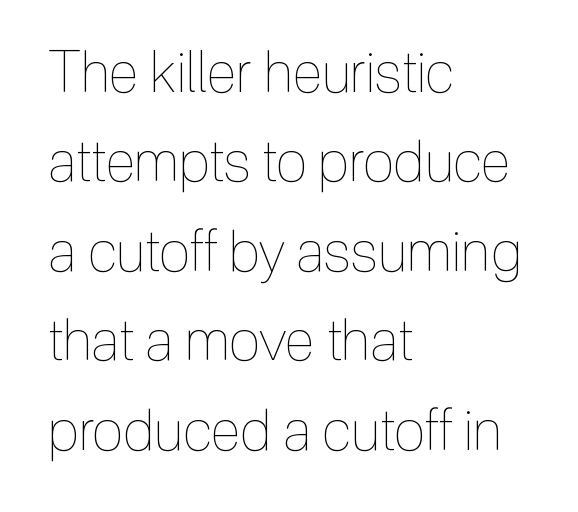
The letterforms sit shoulder to shoulder at normal distance. Nothing heavy about these letters — not bold at all. Ordinary non-slanted type is in use. A classic flush-left, rag-right setting is used for this passage. If you measured baseline to baseline, you'd find a middling distance. The rendering uses natural spacing where letterforms have individual widths.
